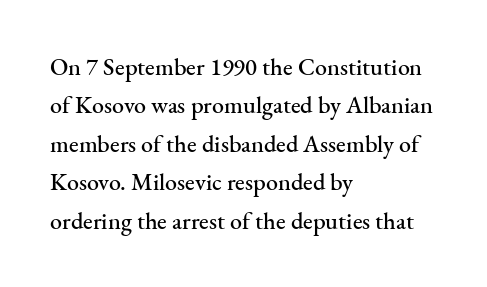
Q: Is the text italic (slanted)? A: No, it is upright.
Q: Is the text underlined? A: No.
Q: How is the paragraph aligned? A: Left-aligned.
Q: Is the spacing between letters normal or unusually wide? A: Normal.
Q: Is the spacing between lines tight, normal or loose? A: Normal.
